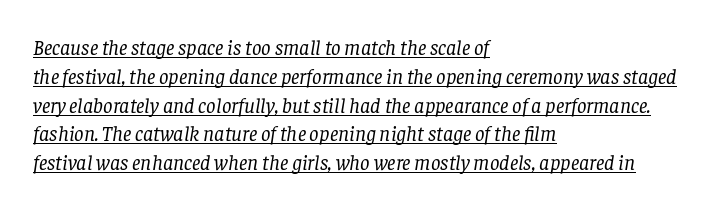
Q: Is the text bold? A: No.
Q: Is the text italic (slanted)? A: Yes, it leans right by about 8 degrees.
Q: Is the text underlined? A: Yes.
Q: How is the paragraph aligned? A: Left-aligned.
Q: Is the spacing between letters normal or unusually wide? A: Normal.
Q: Is the spacing between lines tight, normal or loose? A: Normal.
